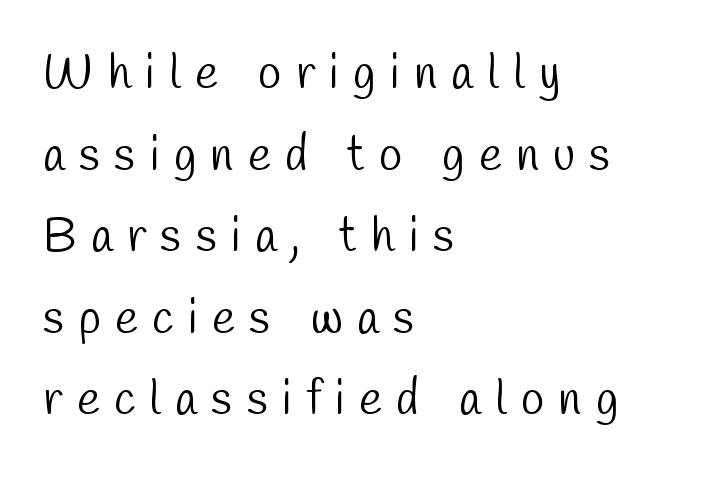
The image shows 48 px light, condensed sans-serif type; set left-aligned, normal line spacing (1.7x), unusually wide letter spacing (+0.3 em), not underlined; low stroke contrast and a medium x-height.
